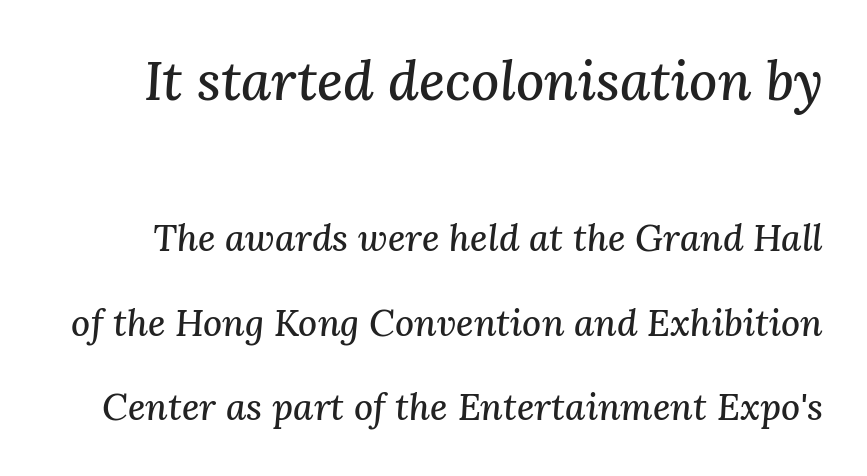
The upper block of text is set noticeably larger than the block beneath it. Typographically, this falls in the serif category. The text carries the slant typical of an italic or oblique font. Honestly, the rows look like they've been pulled way apart.
